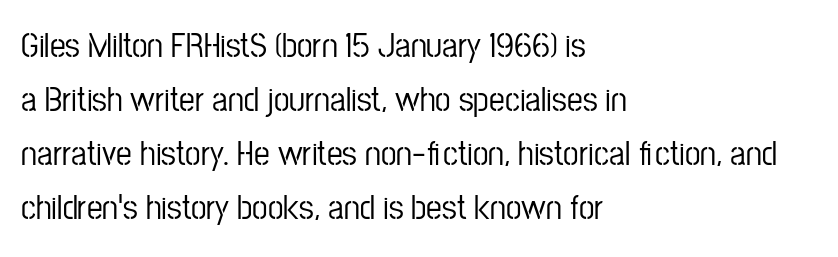
Q: Is the text italic (slanted)? A: No, it is upright.
Q: Is the typeface a serif or a sans-serif typeface? A: Sans-serif.
Q: Is the text underlined? A: No.
Q: How is the paragraph aligned? A: Left-aligned.
Q: Is the spacing between letters normal or unusually wide? A: Normal.
Q: Is the spacing between lines tight, normal or loose? A: Normal.
Q: Width (condensed, normal, or wide)? A: Condensed.
Q: Stroke contrast? A: Low.
Q: x-height? A: Medium.
Q: Monospaced? A: No.
